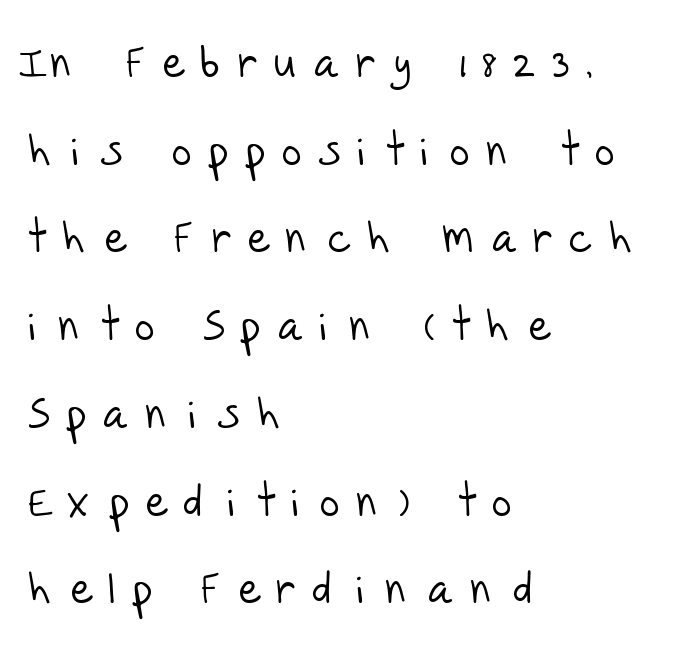
Q: Is the text bold? A: No.
Q: Is the typeface a serif or a sans-serif typeface? A: Sans-serif.
Q: Is the text underlined? A: No.
Q: How is the paragraph aligned? A: Left-aligned.
Q: Is the spacing between letters normal or unusually wide? A: Unusually wide.
Q: Is the spacing between lines tight, normal or loose? A: Loose.
Q: Width (condensed, normal, or wide)? A: Normal.
Q: Stroke contrast? A: Low.
Q: x-height? A: Large.
Q: Monospaced? A: No.
